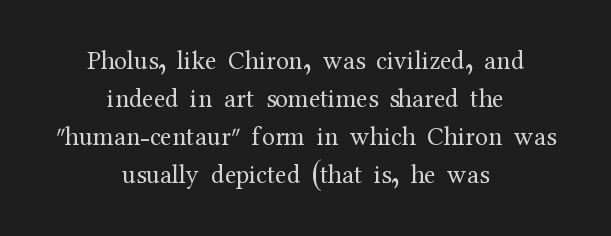
Regarding leading, the lines here are spaced in the standard way. Posture: upright roman. The letterforms sit shoulder to shoulder at normal distance. The rag falls on both sides of this text block equally. No extra ink here — the face is not bold. Glance below the letters and you will spot only blank space.
